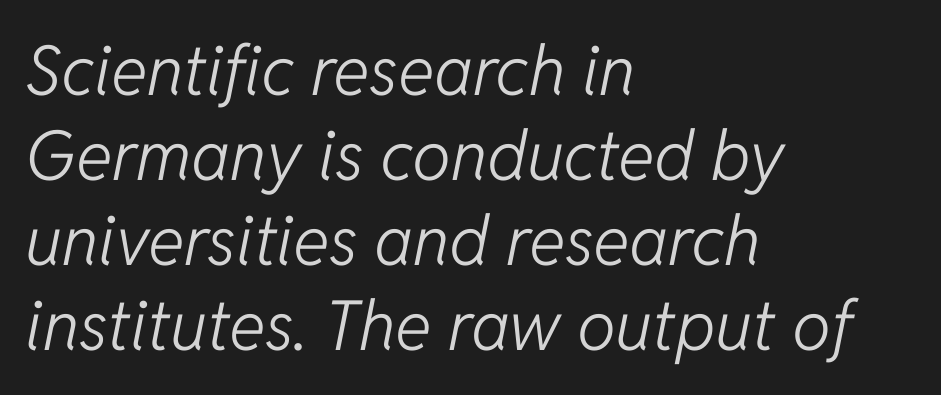
{"italic": "yes", "lean": "right", "slant_degrees": 11, "bold": "no", "weight": "light", "width": "normal", "stroke_contrast": "low", "x_height": "medium", "monospaced": "no", "underline": "no", "align": "left", "line_spacing_ratio": 1.23, "letter_spacing": "normal", "letter_spacing_em": 0.0, "glyph_px": 69}
